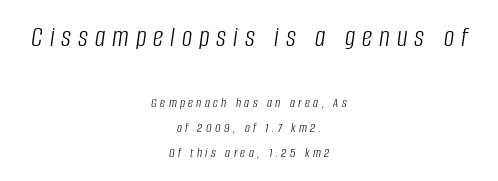
Q: Is the text bold? A: No.
Q: Is the text italic (slanted)? A: Yes, it leans right by about 8 degrees.
Q: Is the text underlined? A: No.
Q: How is the paragraph aligned? A: Centered.
Q: Is the spacing between letters normal or unusually wide? A: Unusually wide.
Q: Which block of text is set in a larger size, the first (top) or the second (bottom)? A: The first (top) one.
Q: Width (condensed, normal, or wide)? A: Condensed.
Q: Stroke contrast? A: Low.
Q: x-height? A: Large.
Q: Monospaced? A: No.
